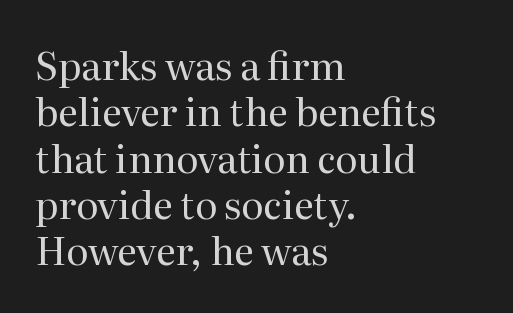
{"serif": "yes", "italic": "no", "bold": "no", "weight": "regular", "width": "normal", "stroke_contrast": "medium", "x_height": "medium", "monospaced": "no", "underline": "no", "align": "left", "line_spacing_ratio": 1.22, "letter_spacing": "normal", "letter_spacing_em": 0.0, "glyph_px": 38}
